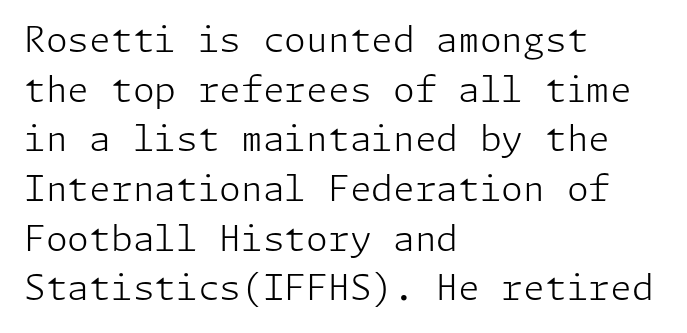
{"serif": "no", "italic": "no", "bold": "no", "weight": "light", "width": "normal", "stroke_contrast": "low", "x_height": "medium", "underline": "no", "align": "left", "line_spacing": "normal", "line_spacing_ratio": 1.42, "letter_spacing": "normal", "letter_spacing_em": 0.0, "glyph_px": 35}
